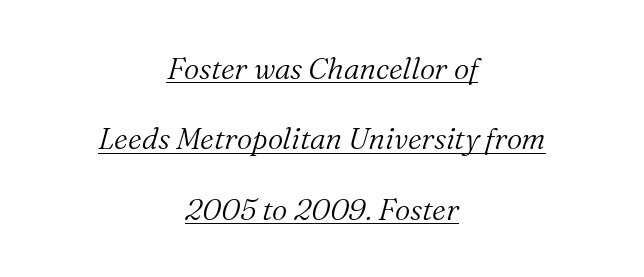
The image shows 30 px light serif type, italic (leaning right); set centered, loose line spacing (2.35x), normal letter spacing, underlined; medium stroke contrast and a medium x-height.
